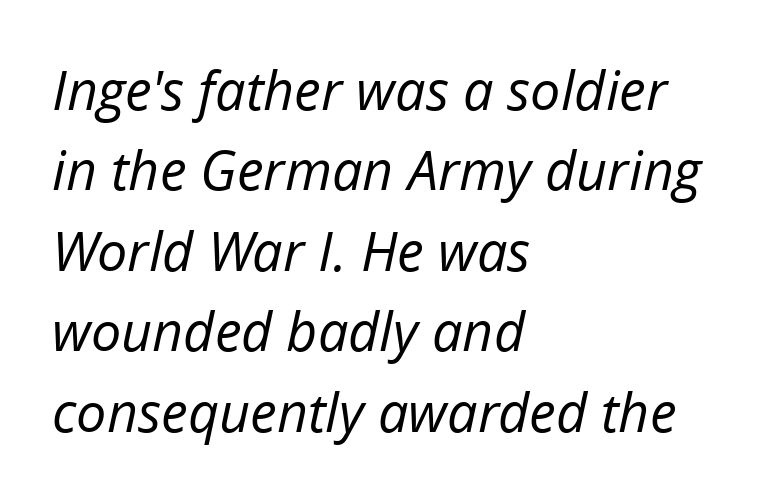
The image shows 54 px regular-weight type, italic (leaning right); set left-aligned, normal line spacing (1.49x), normal letter spacing, not underlined; low stroke contrast and a medium x-height.
